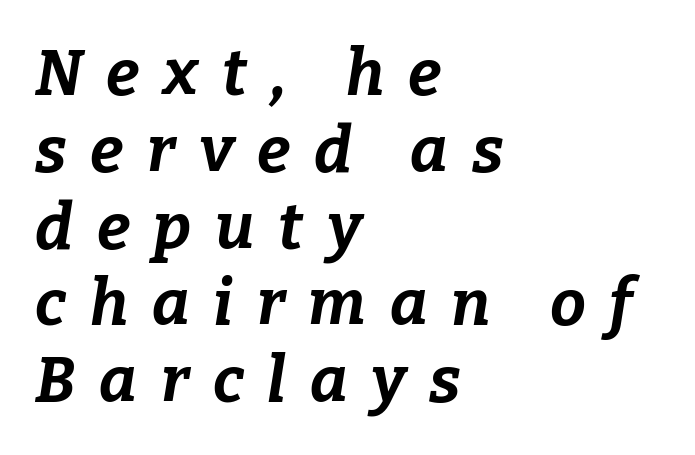
{"italic": "yes", "lean": "right", "slant_degrees": 9, "bold": "yes", "weight": "bold", "width": "normal", "stroke_contrast": "low", "x_height": "medium", "monospaced": "no", "underline": "no", "align": "left", "line_spacing_ratio": 1.2, "letter_spacing": "wide", "letter_spacing_em": 0.37, "glyph_px": 64}
